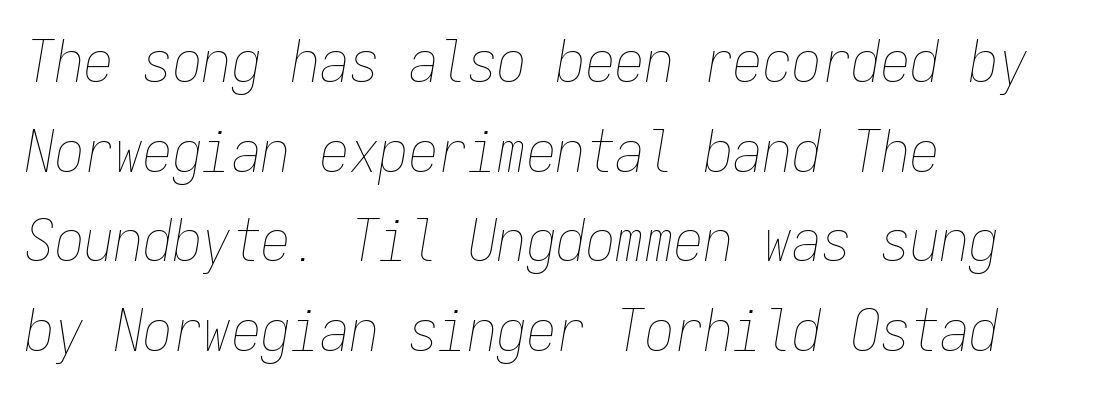
The image shows 59 px thin, condensed type, italic (leaning right), monospaced; set left-aligned, normal line spacing (1.52x), normal letter spacing, not underlined; low stroke contrast and a medium x-height.
